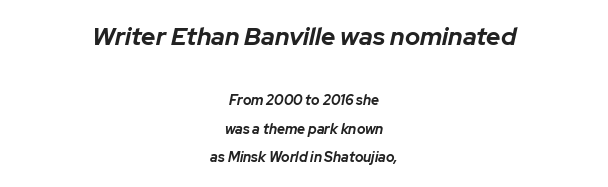
Q: Is the text bold? A: Yes.
Q: Is the text italic (slanted)? A: Yes, it leans right by about 12 degrees.
Q: Is the text underlined? A: No.
Q: How is the paragraph aligned? A: Centered.
Q: Is the spacing between letters normal or unusually wide? A: Normal.
Q: Is the spacing between lines tight, normal or loose? A: Loose.
Q: Which block of text is set in a larger size, the first (top) or the second (bottom)? A: The first (top) one.
